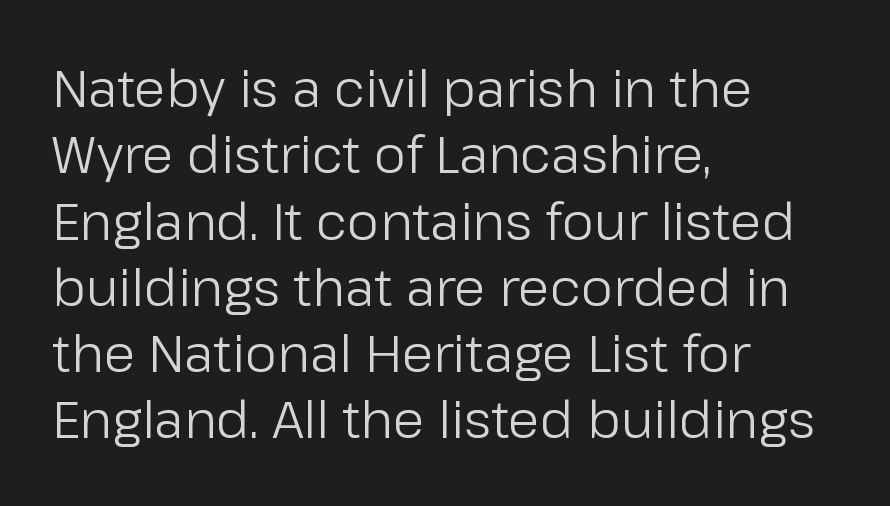
{"serif": "no", "italic": "no", "bold": "no", "weight": "regular", "width": "normal", "stroke_contrast": "low", "x_height": "medium", "monospaced": "no", "underline": "no", "align": "left", "line_spacing": "normal", "line_spacing_ratio": 1.3, "letter_spacing": "normal", "letter_spacing_em": 0.0, "glyph_px": 51}
